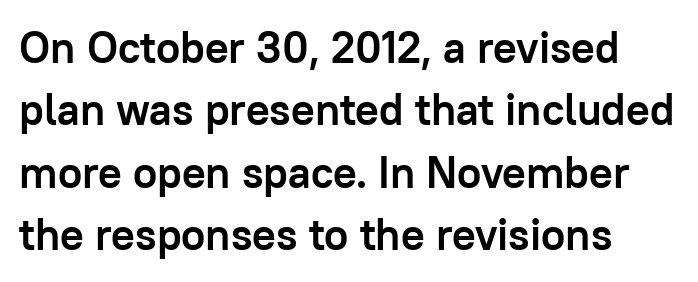
{"serif": "no", "italic": "no", "bold": "yes", "weight": "semibold", "width": "normal", "stroke_contrast": "low", "x_height": "medium", "monospaced": "no", "underline": "no", "align": "left", "line_spacing": "normal", "line_spacing_ratio": 1.42, "letter_spacing": "normal", "letter_spacing_em": 0.0, "glyph_px": 44}
